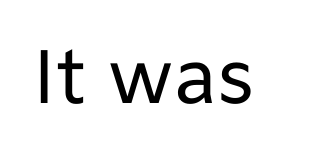
The image shows 76 px regular-weight sans-serif type, upright; set normal letter spacing, not underlined; low stroke contrast and a medium x-height.
